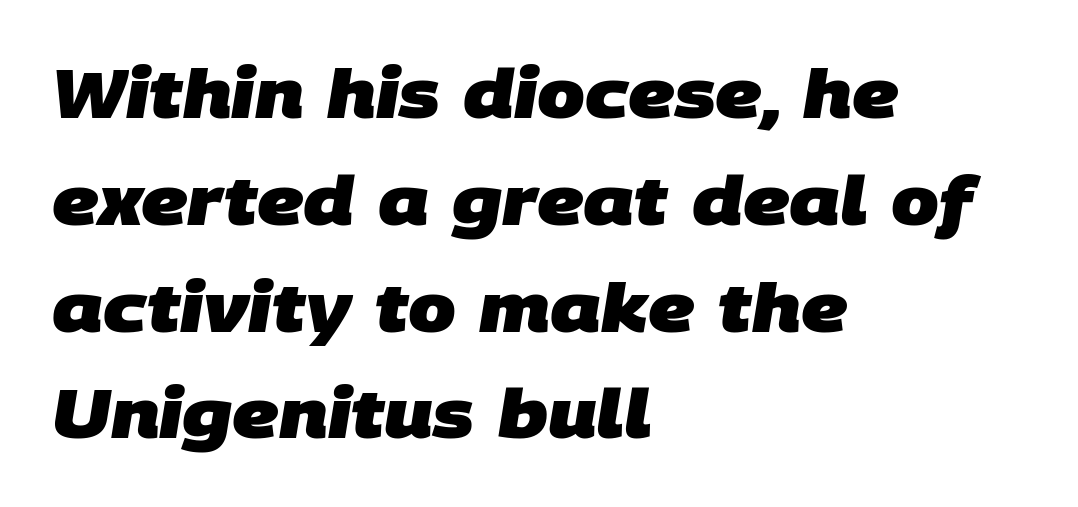
{"serif": "no", "bold": "yes", "weight": "heavy", "width": "normal", "stroke_contrast": "low", "x_height": "large", "monospaced": "no", "underline": "no", "align": "left", "line_spacing": "normal", "line_spacing_ratio": 1.57, "letter_spacing": "normal", "letter_spacing_em": 0.0, "glyph_px": 68}
